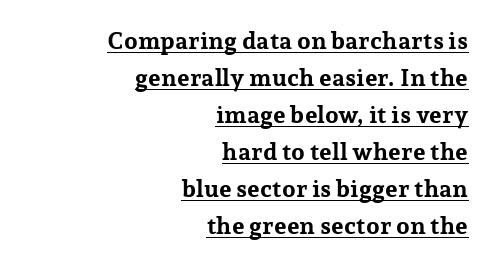
{"italic": "no", "bold": "yes", "underline": "yes", "align": "right", "line_spacing": "normal", "line_spacing_ratio": 1.54, "letter_spacing": "normal", "letter_spacing_em": 0.0, "glyph_px": 24}
